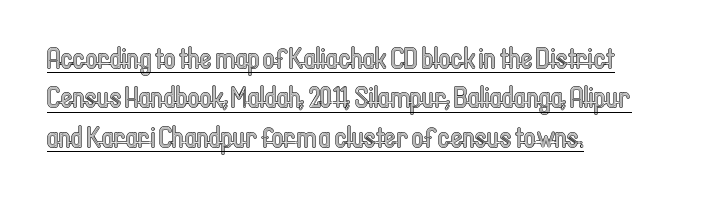
Q: Is the text italic (slanted)? A: No, it is upright.
Q: Is the text underlined? A: Yes.
Q: How is the paragraph aligned? A: Left-aligned.
Q: Is the spacing between letters normal or unusually wide? A: Normal.
Q: Is the spacing between lines tight, normal or loose? A: Normal.
Q: Width (condensed, normal, or wide)? A: Condensed.
Q: x-height? A: Medium.
Q: Monospaced? A: No.
